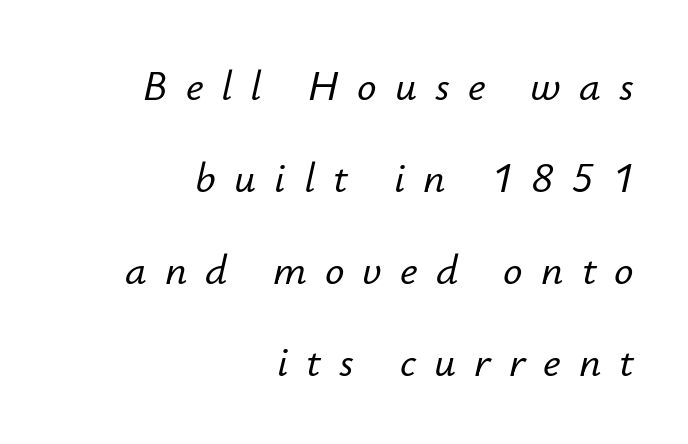
{"italic": "yes", "lean": "right", "slant_degrees": 12, "width": "normal", "stroke_contrast": "low", "x_height": "small", "monospaced": "no", "underline": "no", "align": "right", "line_spacing": "loose", "line_spacing_ratio": 2.14, "letter_spacing": "wide", "letter_spacing_em": 0.42, "glyph_px": 43}
